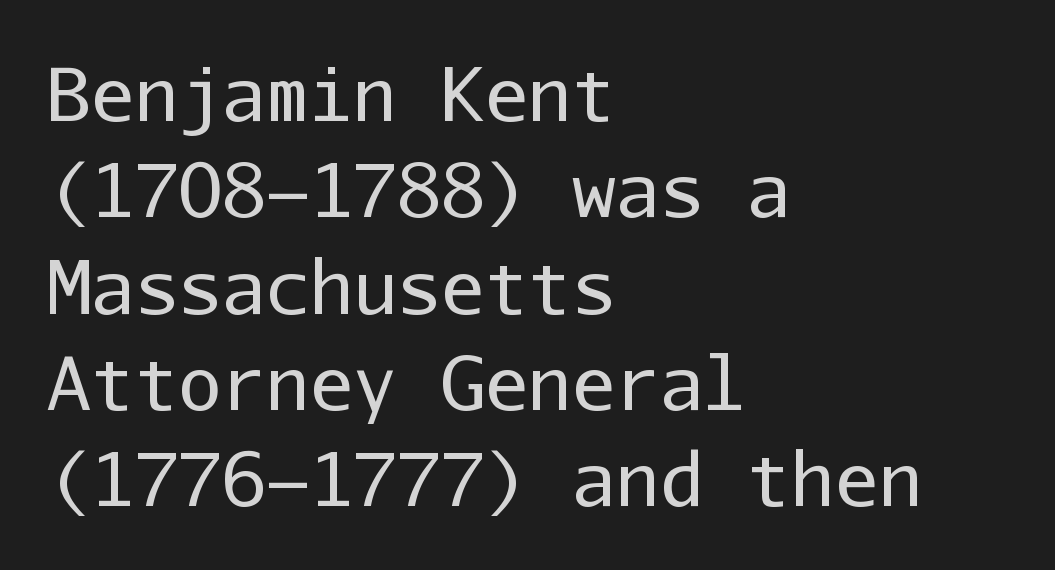
Q: Is the text bold? A: No.
Q: Is the text italic (slanted)? A: No, it is upright.
Q: Is the typeface a serif or a sans-serif typeface? A: Sans-serif.
Q: Is the text underlined? A: No.
Q: How is the paragraph aligned? A: Left-aligned.
Q: Is the spacing between letters normal or unusually wide? A: Normal.
Q: Is the spacing between lines tight, normal or loose? A: Normal.
Q: Width (condensed, normal, or wide)? A: Normal.
Q: Stroke contrast? A: Low.
Q: x-height? A: Medium.
Q: Monospaced? A: Yes.
